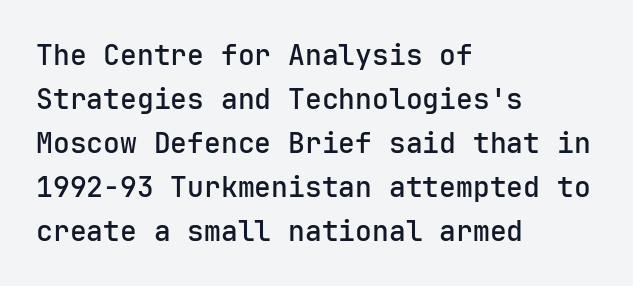
Leading: standard. The setting favours the left margin, as ordinary paragraphs usually do. These lines carry some extra weight — a demibold, not a full bold. Notice how the stems are strictly vertical — no italics here. The area under the type is left untouched.
